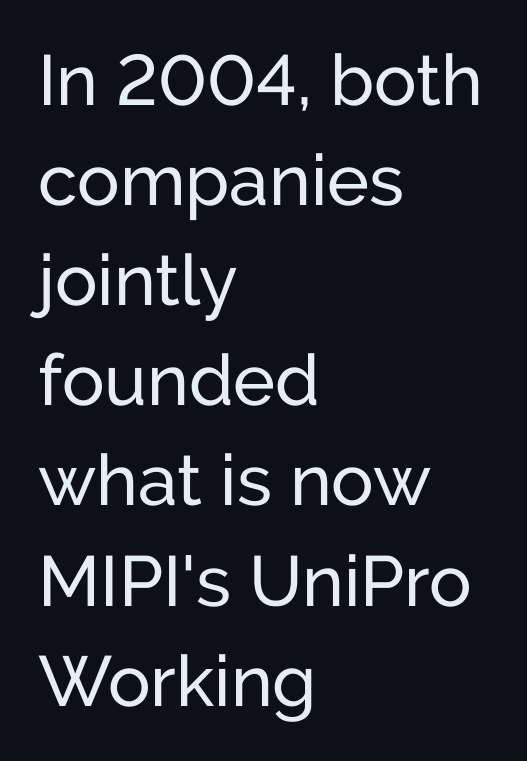
Q: Is the text italic (slanted)? A: No, it is upright.
Q: Is the typeface a serif or a sans-serif typeface? A: Sans-serif.
Q: Is the text underlined? A: No.
Q: How is the paragraph aligned? A: Left-aligned.
Q: Is the spacing between letters normal or unusually wide? A: Normal.
Q: Is the spacing between lines tight, normal or loose? A: Normal.
Q: Width (condensed, normal, or wide)? A: Normal.
Q: Stroke contrast? A: Low.
Q: x-height? A: Medium.
Q: Monospaced? A: No.
